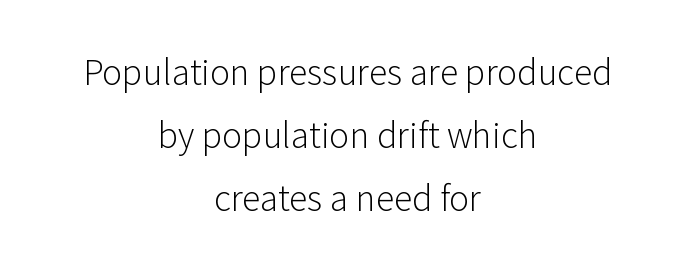
A sans-serif font was chosen for this passage. Does the lettering tilt? It doesn't — this is upright. Heaviness? Minimal to ordinary, like unemphasized prose. Does extra space separate the letters? No, they use regular spacing. Looks like regular typesetting: each glyph gets only the width it needs.
